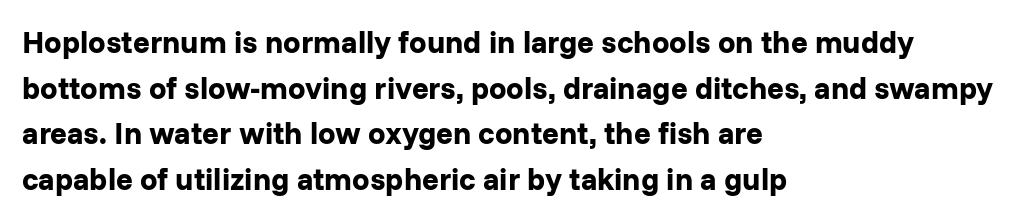
Q: Is the text bold? A: Yes.
Q: Is the text italic (slanted)? A: No, it is upright.
Q: Is the typeface a serif or a sans-serif typeface? A: Sans-serif.
Q: Is the text underlined? A: No.
Q: How is the paragraph aligned? A: Left-aligned.
Q: Is the spacing between letters normal or unusually wide? A: Normal.
Q: Is the spacing between lines tight, normal or loose? A: Normal.
Q: Width (condensed, normal, or wide)? A: Normal.
Q: Stroke contrast? A: Low.
Q: x-height? A: Medium.
Q: Monospaced? A: No.
